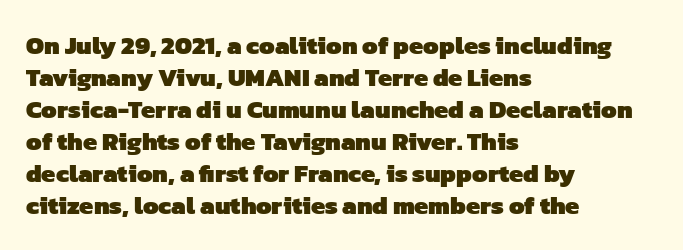
{"bold": "yes", "underline": "no", "align": "left", "line_spacing": "normal", "line_spacing_ratio": 1.28, "letter_spacing": "normal", "letter_spacing_em": 0.0, "glyph_px": 25}
